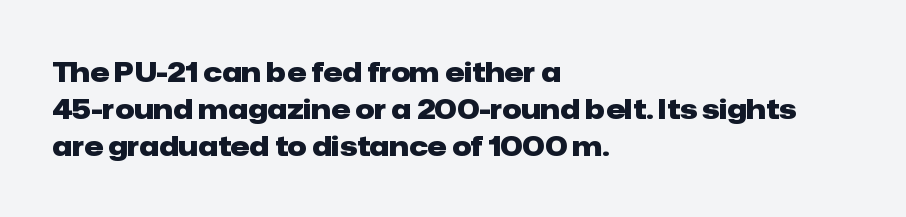
The image shows 27 px bold type, upright; set left-aligned, normal line spacing (1.37x), normal letter spacing, not underlined.
